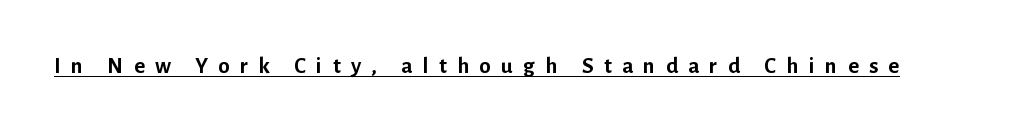
{"italic": "no", "bold": "yes", "underline": "yes", "letter_spacing": "wide", "letter_spacing_em": 0.45, "glyph_px": 23}
